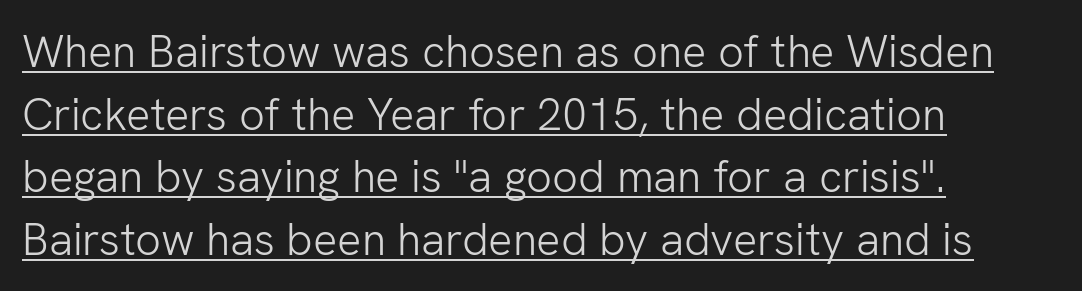
{"serif": "no", "italic": "no", "bold": "no", "weight": "light", "width": "normal", "stroke_contrast": "low", "x_height": "medium", "monospaced": "no", "underline": "yes", "align": "left", "line_spacing": "normal", "line_spacing_ratio": 1.39, "letter_spacing": "normal", "letter_spacing_em": 0.0, "glyph_px": 45}
